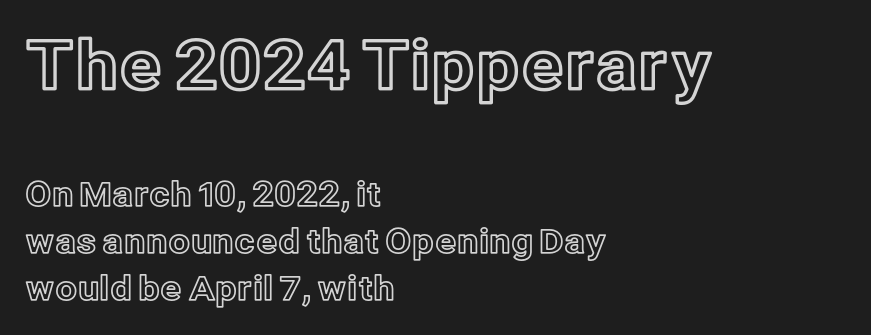
Q: Is the text italic (slanted)? A: No, it is upright.
Q: Is the text underlined? A: No.
Q: How is the paragraph aligned? A: Left-aligned.
Q: Is the spacing between letters normal or unusually wide? A: Normal.
Q: Is the spacing between lines tight, normal or loose? A: Normal.
Q: Which block of text is set in a larger size, the first (top) or the second (bottom)? A: The first (top) one.
Q: Width (condensed, normal, or wide)? A: Normal.
Q: x-height? A: Medium.
Q: Monospaced? A: No.
